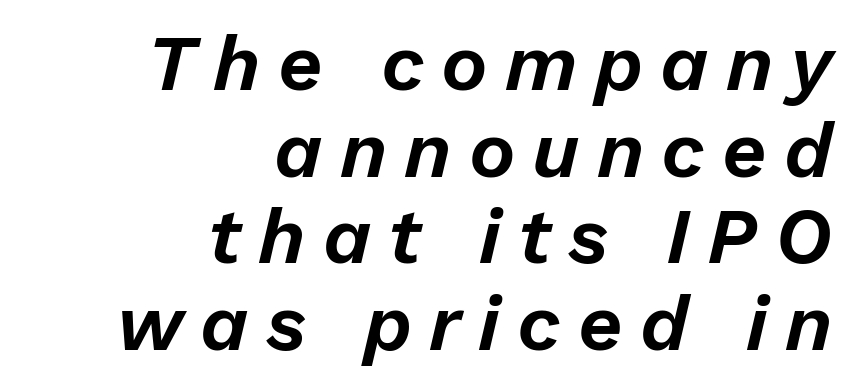
{"italic": "yes", "lean": "right", "slant_degrees": 13, "width": "normal", "stroke_contrast": "low", "x_height": "medium", "monospaced": "no", "underline": "no", "align": "right", "line_spacing": "tight", "line_spacing_ratio": 1.11, "letter_spacing": "wide", "letter_spacing_em": 0.22, "glyph_px": 78}
